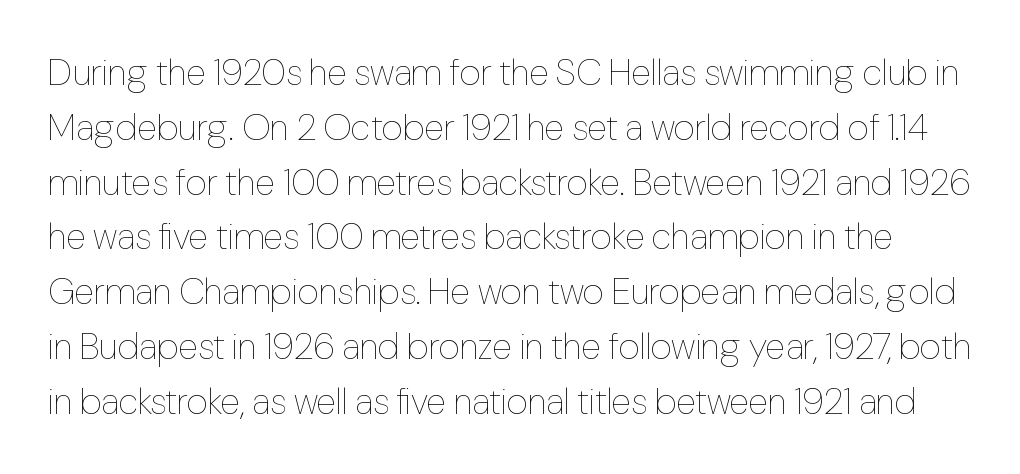
{"italic": "no", "bold": "no", "weight": "thin", "width": "condensed", "stroke_contrast": "low", "x_height": "medium", "monospaced": "no", "underline": "no", "line_spacing": "normal", "line_spacing_ratio": 1.48, "letter_spacing": "normal", "letter_spacing_em": 0.0, "glyph_px": 37}
